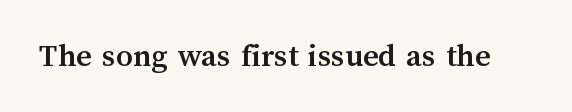
Lines of text with bare space underneath. Spacing verdict: proportional, widths tailored to each character. Students, note that the glyphs here touch the page at normal intervals. The letters stand upright; this is a roman face.
